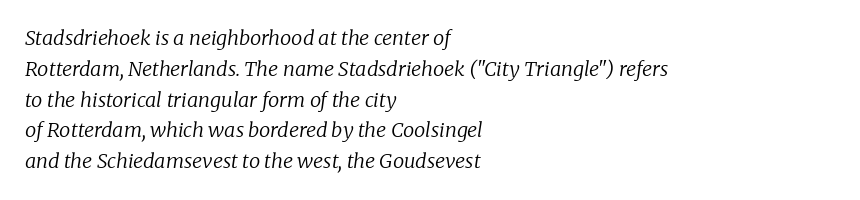
The image shows 20 px text type, italic (leaning right); set left-aligned, normal line spacing (1.54x), normal letter spacing, not underlined.
